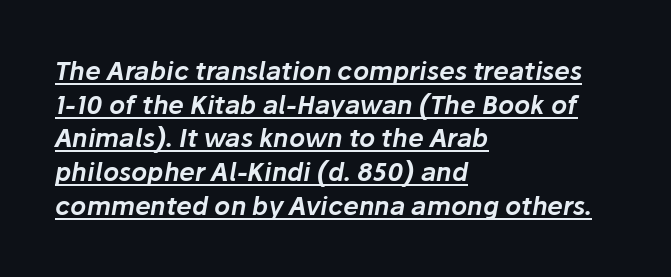
{"italic": "yes", "lean": "right", "slant_degrees": 10, "underline": "yes", "align": "left", "line_spacing": "normal", "line_spacing_ratio": 1.35, "letter_spacing": "normal", "letter_spacing_em": 0.0, "glyph_px": 25}
